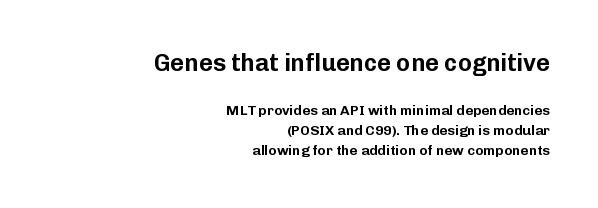
The image shows 24 px text type, upright; set right-aligned, normal line spacing (1.42x), normal letter spacing, not underlined; the first (top) block is 1.71x larger.
